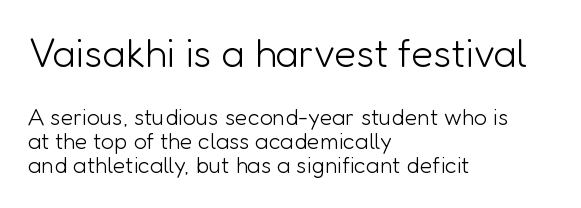
The image shows 40 px light sans-serif type, upright; set left-aligned, tight line spacing (1.05x), normal letter spacing, not underlined; the first (top) block is 1.74x larger; low stroke contrast and a medium x-height.
